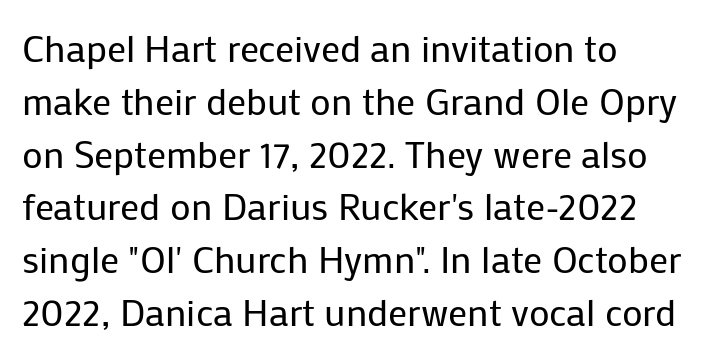
The image shows 38 px regular-weight sans-serif type, upright; set normal line spacing (1.39x), normal letter spacing, not underlined; low stroke contrast and a medium x-height.
